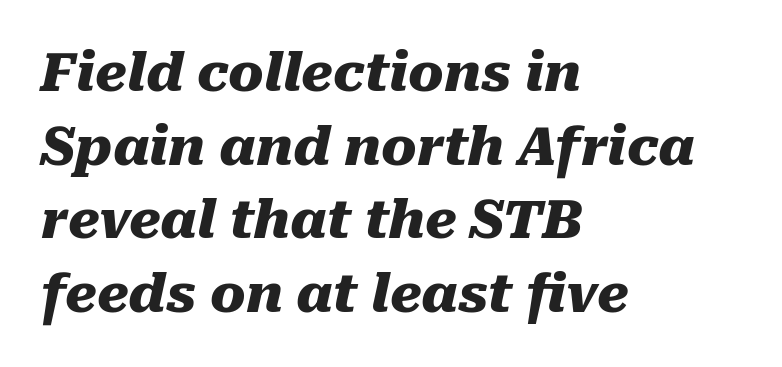
Short note: letters normally spaced. Visually the block forms a straight wall on the left and a jagged coastline on the right. The area under the type is left untouched. The passage shown is typed in a proportional face where columns would drift.
